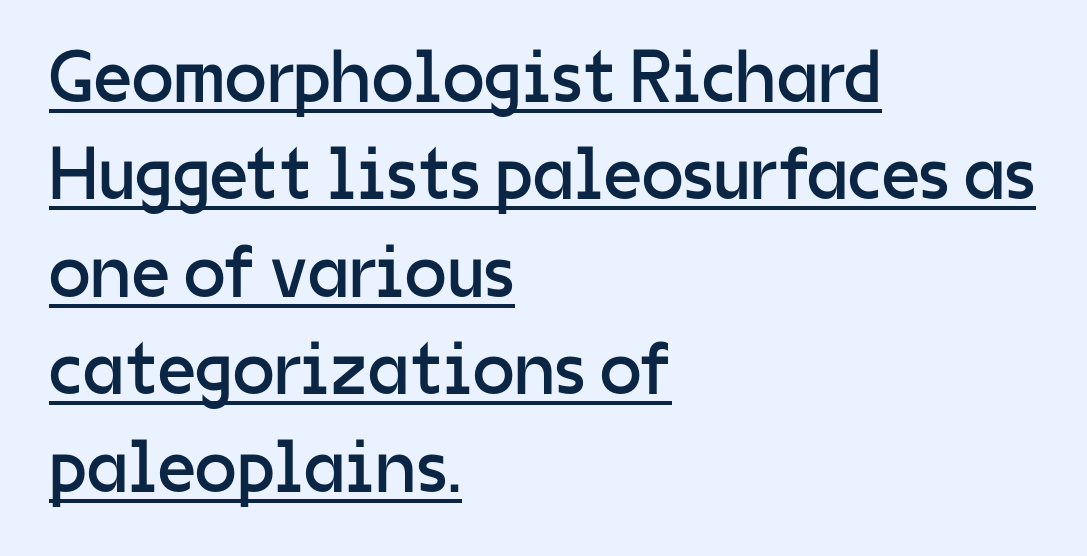
The image shows 75 px regular-weight sans-serif type, upright; set left-aligned, normal line spacing (1.3x), normal letter spacing, underlined; low stroke contrast and a medium x-height.
